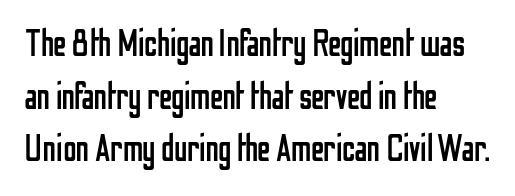
{"serif": "no", "italic": "no", "bold": "no", "weight": "regular", "width": "condensed", "stroke_contrast": "low", "x_height": "medium", "monospaced": "no", "underline": "no", "align": "left", "line_spacing": "normal", "line_spacing_ratio": 1.42, "letter_spacing": "normal", "letter_spacing_em": 0.0, "glyph_px": 37}
